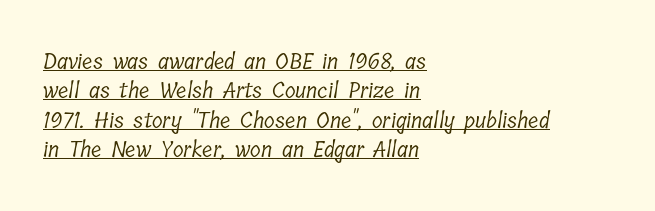
The image shows 22 px text type; set left-aligned, normal line spacing (1.33x), normal letter spacing, underlined.
